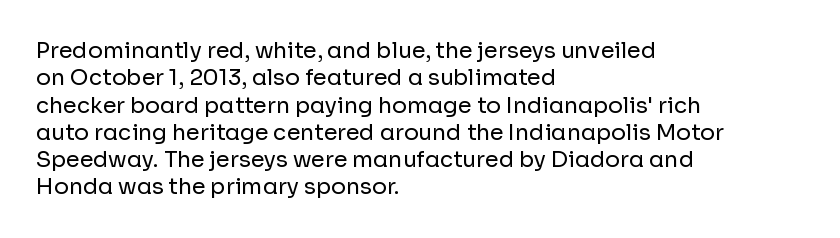
Q: Is the text bold? A: No.
Q: Is the text italic (slanted)? A: No, it is upright.
Q: Is the text underlined? A: No.
Q: How is the paragraph aligned? A: Left-aligned.
Q: Is the spacing between letters normal or unusually wide? A: Normal.
